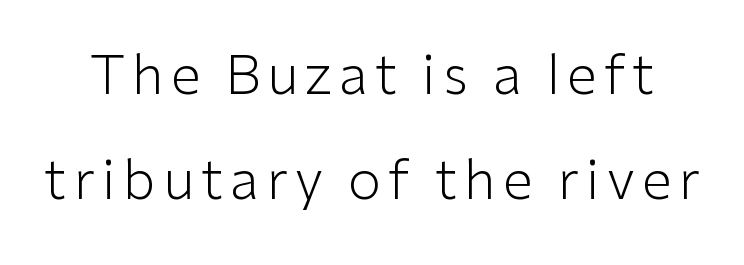
The strokes carry an ordinary text weight at most. Type style note: lacks serifs. You could not count columns in this text — the font is proportionally spaced. Rendered with straight, roman letterforms. Each new line begins a long way beneath the previous one.
